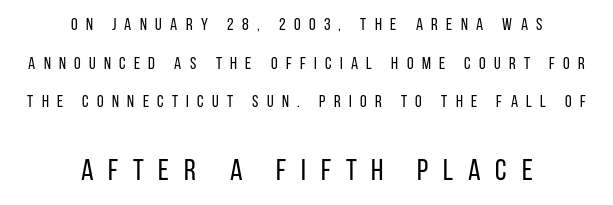
The image shows 30 px regular-weight, condensed sans-serif type, upright; set centered, loose line spacing (2.27x), unusually wide letter spacing (+0.49 em), not underlined; the second (bottom) block is 1.76x larger; low stroke contrast and a large x-height.
